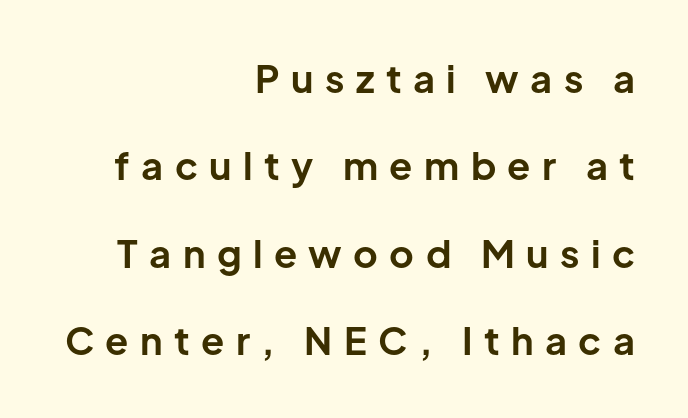
{"serif": "no", "italic": "no", "bold": "yes", "weight": "bold", "width": "normal", "stroke_contrast": "low", "x_height": "medium", "monospaced": "no", "underline": "no", "align": "right", "line_spacing": "loose", "line_spacing_ratio": 2.3, "letter_spacing": "wide", "letter_spacing_em": 0.3, "glyph_px": 38}
